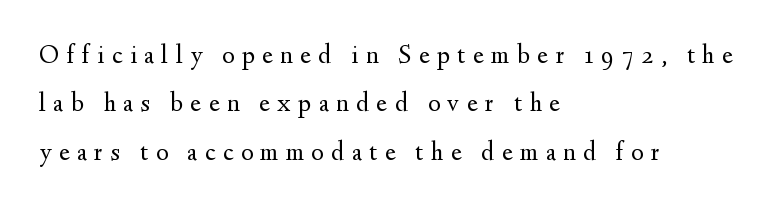
Characters follow at a spacing far wider than the type designer built in. This is the regular roman posture of the typeface. Bare-footed words on every line. This rendering uses left alignment, leaving the right contour irregular. Counters stay open thanks to moderate or lighter strokes.
